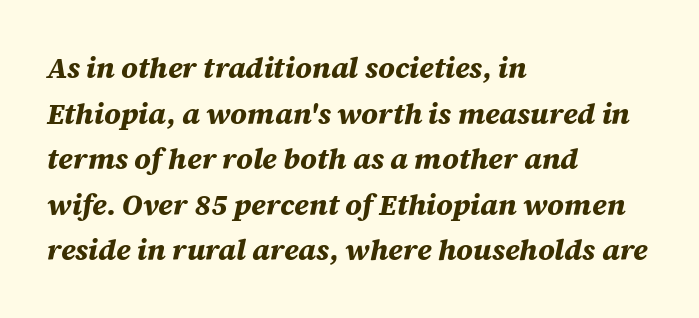
Q: Is the text bold? A: Yes.
Q: Is the text italic (slanted)? A: Yes, it leans right by about 12 degrees.
Q: Is the text underlined? A: No.
Q: How is the paragraph aligned? A: Left-aligned.
Q: Is the spacing between letters normal or unusually wide? A: Normal.
Q: Is the spacing between lines tight, normal or loose? A: Normal.
Q: Width (condensed, normal, or wide)? A: Normal.
Q: Stroke contrast? A: Medium.
Q: x-height? A: Large.
Q: Monospaced? A: No.
